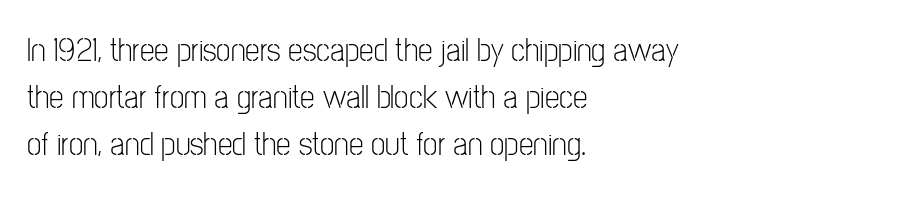
{"serif": "no", "italic": "no", "bold": "no", "weight": "light", "width": "condensed", "stroke_contrast": "low", "x_height": "medium", "monospaced": "no", "underline": "no", "align": "left", "line_spacing": "normal", "line_spacing_ratio": 1.43, "letter_spacing": "normal", "letter_spacing_em": 0.0, "glyph_px": 33}
